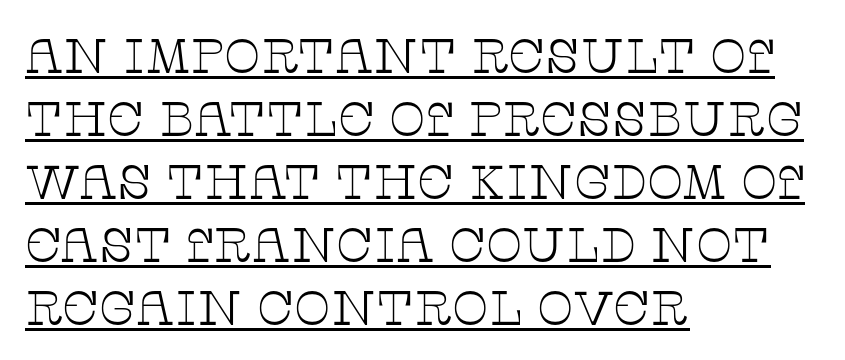
The image shows 48 px thin, wide serif type, upright; set left-aligned, normal line spacing (1.31x), normal letter spacing, underlined; low stroke contrast and a large x-height.
